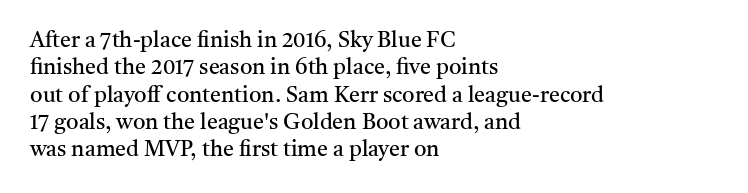
The image shows 22 px text type, upright; set left-aligned, line spacing 1.24x, normal letter spacing, not underlined.
